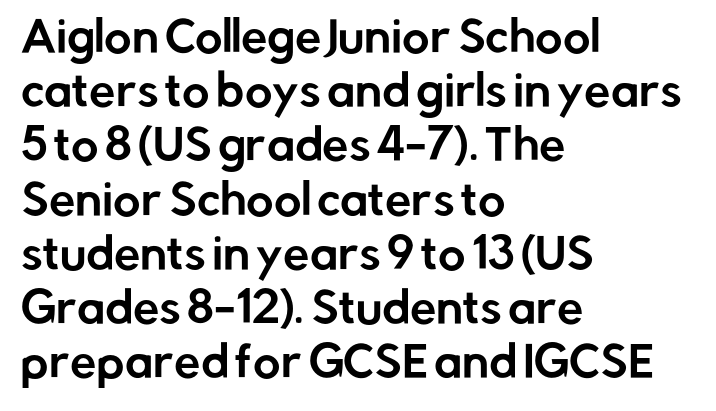
The image shows 42 px sans-serif type, upright; set left-aligned, normal line spacing (1.29x), normal letter spacing, not underlined; low stroke contrast and a medium x-height.
